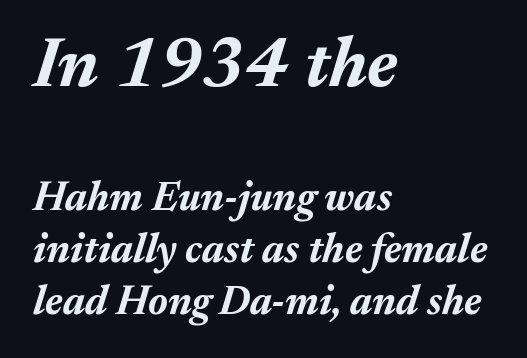
Whoever set this made the first block the dominant, larger element. You could not count columns in this text — the font is proportionally spaced. The type is set solid horizontally, with unmodified tracking. Would a proofreader flag this as italicized? Yes. Short and long lines alike share a common starting point at left. The lines sit at an ordinary, default distance from one another.
